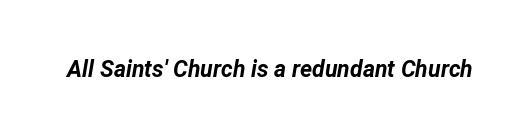
Q: Is the text bold? A: Yes.
Q: Is the text italic (slanted)? A: Yes, it leans right by about 12 degrees.
Q: Is the text underlined? A: No.
Q: Is the spacing between letters normal or unusually wide? A: Normal.
